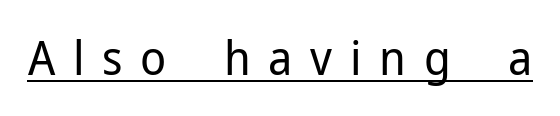
{"serif": "no", "italic": "no", "bold": "no", "weight": "regular", "width": "normal", "stroke_contrast": "low", "x_height": "medium", "monospaced": "no", "underline": "yes", "letter_spacing": "wide", "letter_spacing_em": 0.37, "glyph_px": 48}
